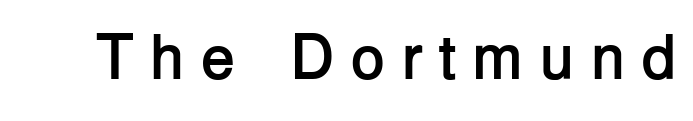
The image shows 63 px semibold sans-serif type, upright; set unusually wide letter spacing (+0.25 em), not underlined; low stroke contrast and a medium x-height.
